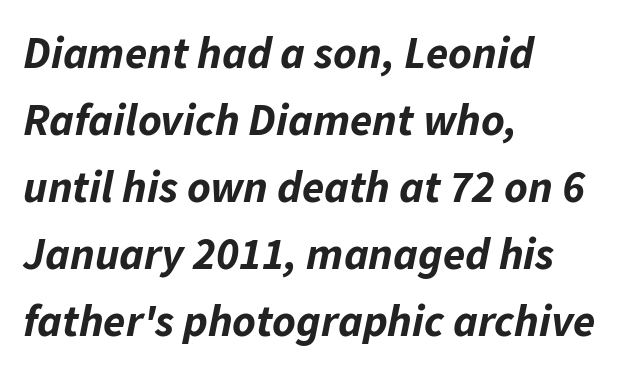
The image shows 45 px bold type, italic (leaning right); set left-aligned, normal line spacing (1.49x), normal letter spacing, not underlined; low stroke contrast and a medium x-height.
